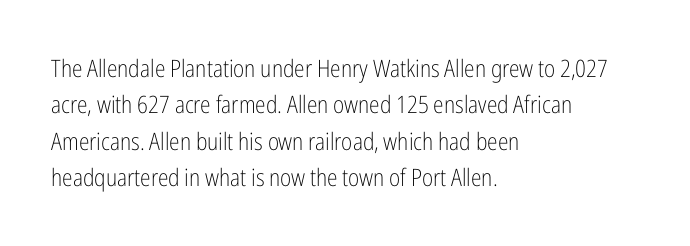
The image shows 24 px text type, upright; set left-aligned, normal line spacing (1.52x), normal letter spacing, not underlined.
